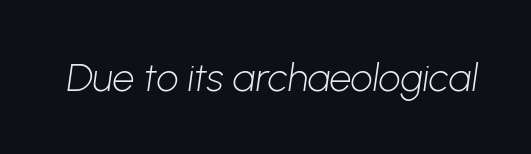
The image shows 39 px light sans-serif type; set normal letter spacing, not underlined; low stroke contrast and a medium x-height.
